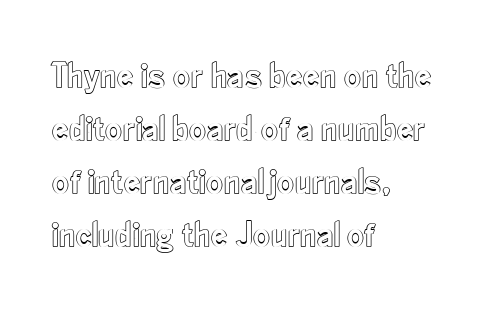
{"italic": "no", "width": "condensed", "x_height": "small", "monospaced": "no", "underline": "no", "align": "left", "line_spacing": "normal", "line_spacing_ratio": 1.43, "letter_spacing": "normal", "letter_spacing_em": 0.0, "glyph_px": 37}
